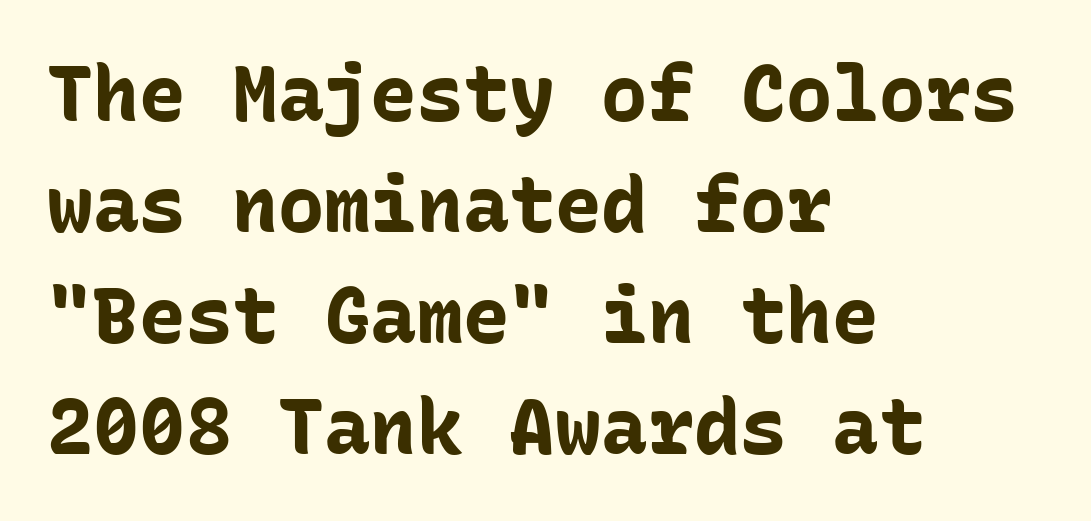
Q: Is the text bold? A: Yes.
Q: Is the text italic (slanted)? A: No, it is upright.
Q: Is the typeface a serif or a sans-serif typeface? A: Sans-serif.
Q: Is the text underlined? A: No.
Q: How is the paragraph aligned? A: Left-aligned.
Q: Is the spacing between letters normal or unusually wide? A: Normal.
Q: Is the spacing between lines tight, normal or loose? A: Normal.
Q: Width (condensed, normal, or wide)? A: Normal.
Q: Stroke contrast? A: Low.
Q: x-height? A: Medium.
Q: Monospaced? A: Yes.
